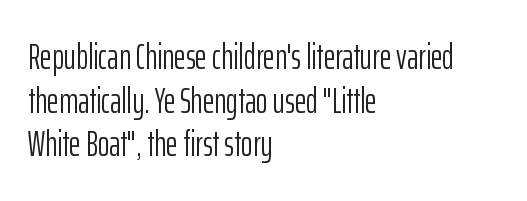
No heavy texture on the line: the type isn't bold. This sample has the flowing, uneven cadence of proportional lettering. This sample uses an upright cut, with every glyph sitting square on the baseline. What kind of face is this? One without serifs — a sans. A bare baseline throughout the passage.
